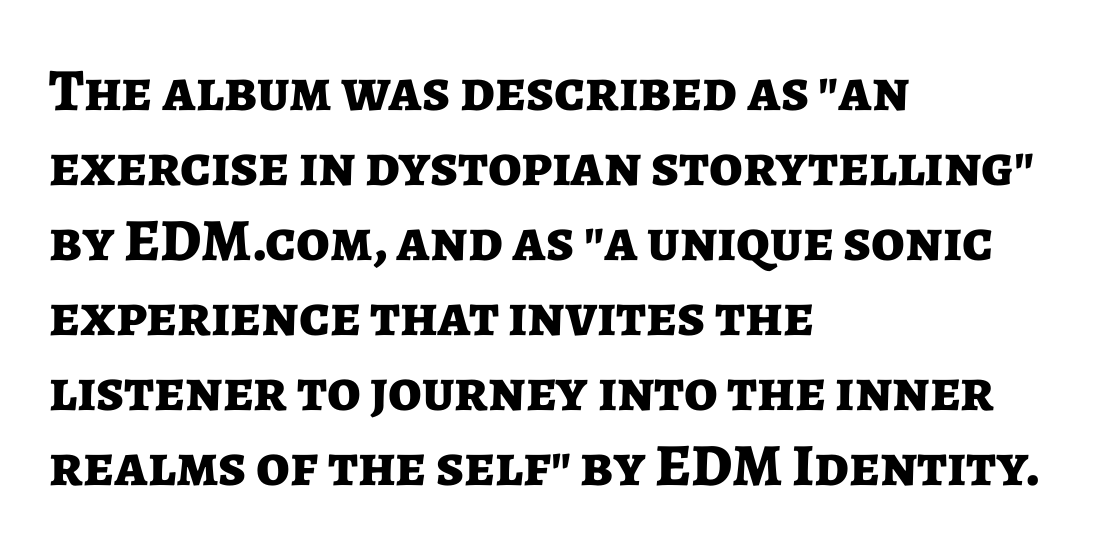
Q: Is the text bold? A: Yes.
Q: Is the text italic (slanted)? A: No, it is upright.
Q: Is the typeface a serif or a sans-serif typeface? A: Sans-serif.
Q: Is the text underlined? A: No.
Q: How is the paragraph aligned? A: Left-aligned.
Q: Is the spacing between letters normal or unusually wide? A: Normal.
Q: Is the spacing between lines tight, normal or loose? A: Normal.
Q: Width (condensed, normal, or wide)? A: Normal.
Q: Stroke contrast? A: Low.
Q: x-height? A: Medium.
Q: Monospaced? A: No.
